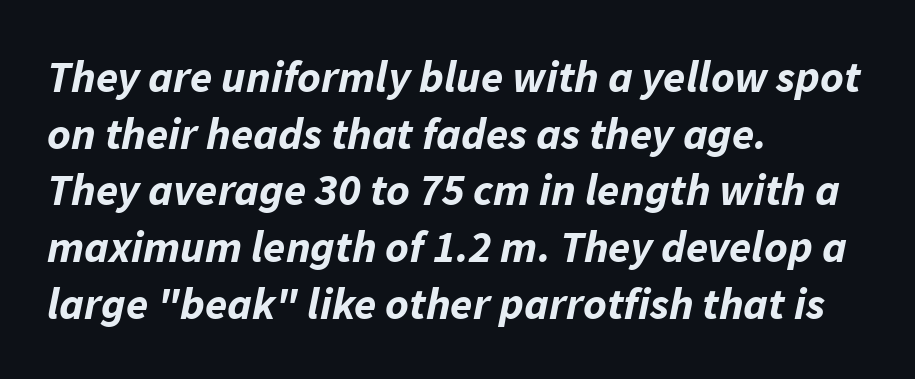
Posture: slanted. Visually the block forms a straight wall on the left and a jagged coastline on the right. In terms of letterspacing, this is plain default setting. A typesetter would call this leading conventional body-copy spacing. The space beneath each line is pristine and unruled.
